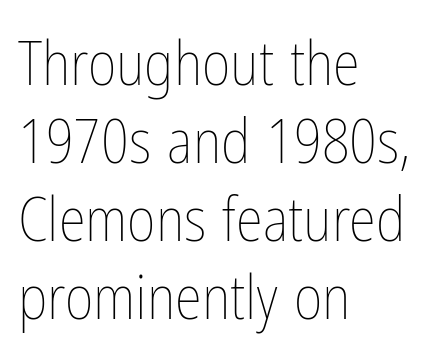
Q: Is the text bold? A: No.
Q: Is the text italic (slanted)? A: No, it is upright.
Q: Is the text underlined? A: No.
Q: How is the paragraph aligned? A: Left-aligned.
Q: Is the spacing between letters normal or unusually wide? A: Normal.
Q: Is the spacing between lines tight, normal or loose? A: Normal.
Q: Width (condensed, normal, or wide)? A: Condensed.
Q: Stroke contrast? A: Low.
Q: x-height? A: Medium.
Q: Monospaced? A: No.
